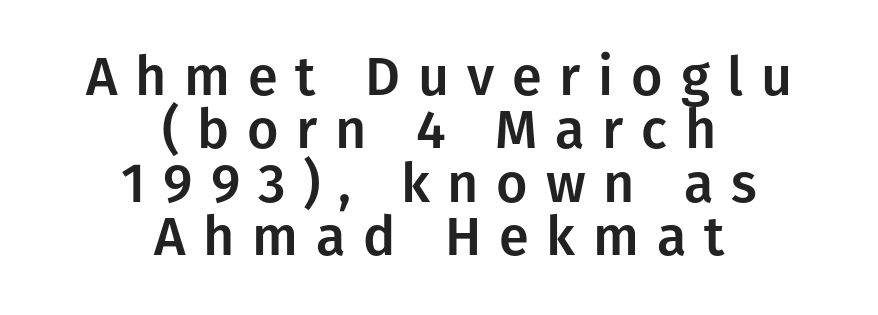
Q: Is the text italic (slanted)? A: No, it is upright.
Q: Is the typeface a serif or a sans-serif typeface? A: Sans-serif.
Q: Is the text underlined? A: No.
Q: How is the paragraph aligned? A: Centered.
Q: Is the spacing between letters normal or unusually wide? A: Unusually wide.
Q: Is the spacing between lines tight, normal or loose? A: Tight.
Q: Width (condensed, normal, or wide)? A: Normal.
Q: Stroke contrast? A: Low.
Q: x-height? A: Medium.
Q: Monospaced? A: No.
